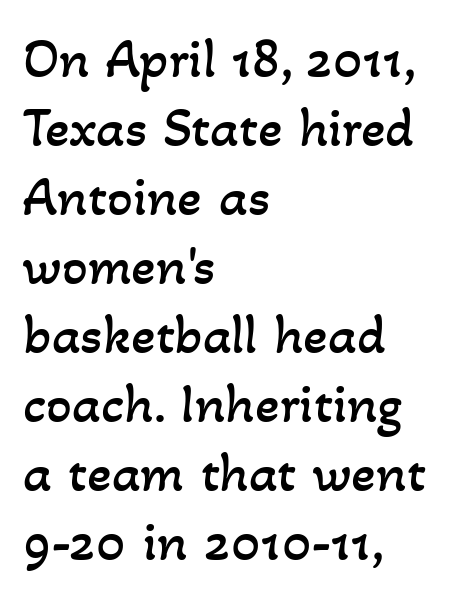
A classic flush-left, rag-right setting is used for this passage. Tracking value appears to be zero — textbook default spacing. These glyphs show unthickened strokes, regular width or finer. Looks like regular typesetting: each glyph gets only the width it needs. Rule under the text: the space is simply empty.
